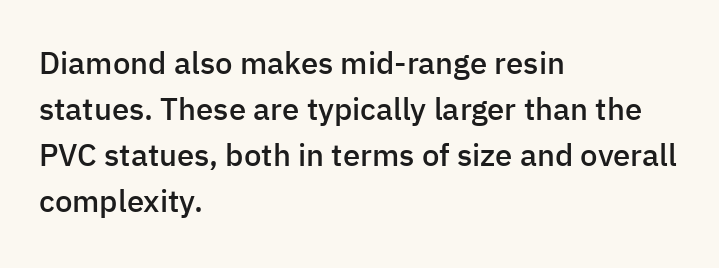
Varying glyph widths throughout — classic text-font behaviour. Rule under the text: the space is simply empty. The rows are spaced the way most documents space them. It's the straight-up-and-down kind of type. Slightly chunky letters — semibold, I'd say, not full bold.
